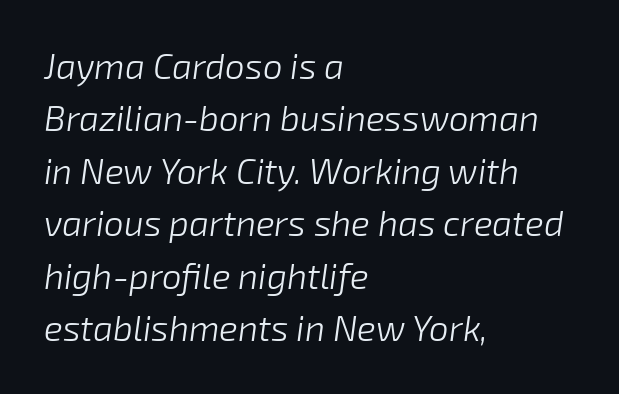
{"italic": "yes", "lean": "right", "slant_degrees": 8, "bold": "no", "weight": "light", "width": "normal", "stroke_contrast": "low", "x_height": "medium", "monospaced": "no", "underline": "no", "align": "left", "line_spacing": "normal", "line_spacing_ratio": 1.5, "letter_spacing": "normal", "letter_spacing_em": 0.0, "glyph_px": 35}
